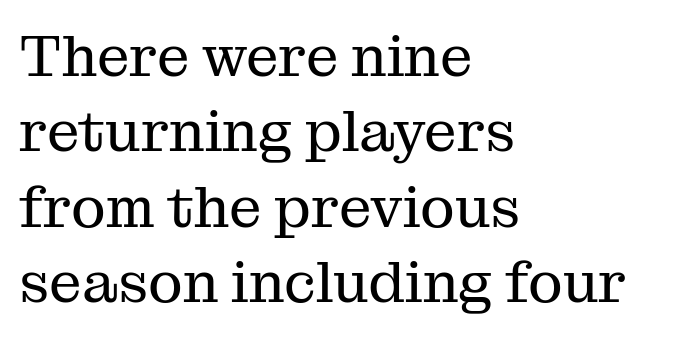
{"serif": "yes", "italic": "no", "bold": "no", "weight": "regular", "width": "normal", "stroke_contrast": "medium", "x_height": "medium", "monospaced": "no", "underline": "no", "align": "left", "line_spacing": "normal", "line_spacing_ratio": 1.3, "letter_spacing": "normal", "letter_spacing_em": 0.0, "glyph_px": 58}
